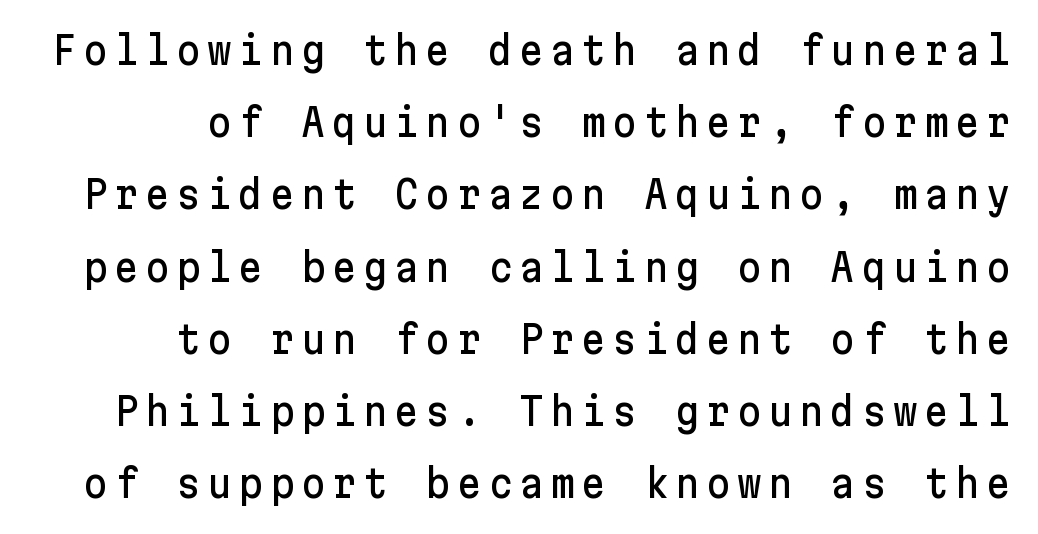
Q: Is the text italic (slanted)? A: No, it is upright.
Q: Is the typeface a serif or a sans-serif typeface? A: Sans-serif.
Q: Is the text underlined? A: No.
Q: How is the paragraph aligned? A: Right-aligned.
Q: Is the spacing between lines tight, normal or loose? A: Loose.
Q: Width (condensed, normal, or wide)? A: Normal.
Q: Stroke contrast? A: Low.
Q: x-height? A: Medium.
